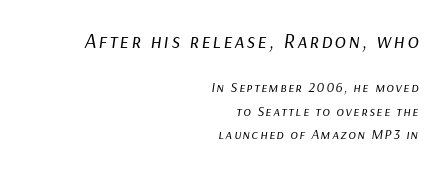
Q: Is the text bold? A: No.
Q: Is the text italic (slanted)? A: Yes, it leans right by about 9 degrees.
Q: Is the text underlined? A: No.
Q: How is the paragraph aligned? A: Right-aligned.
Q: Is the spacing between lines tight, normal or loose? A: Normal.
Q: Which block of text is set in a larger size, the first (top) or the second (bottom)? A: The first (top) one.
